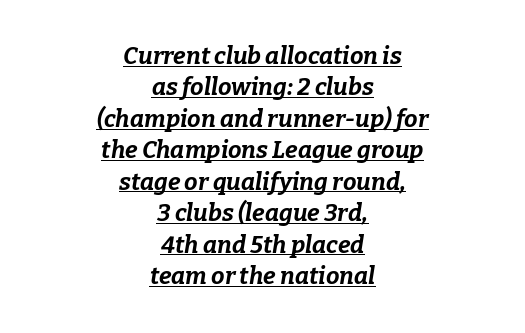
You can tell it's italic because the verticals aren't actually vertical. The typesetter has applied underlining to the passage shown. In CSS terms this would be text-align: center. Each glyph is drawn with heavy, bold strokes. Characters follow at the spacing the type designer built in.
